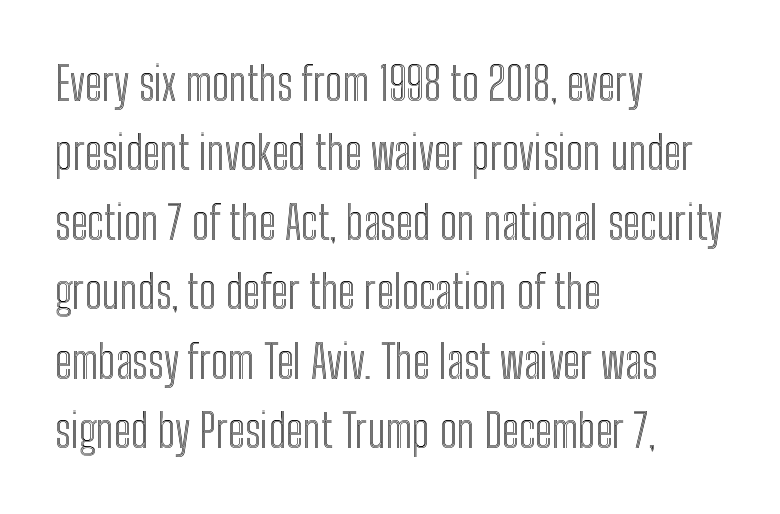
Honestly, the letter spacing is just normal — you wouldn't notice it. Horizontal alignment here is leftward, the default for most running prose. Looks like regular typesetting: each glyph gets only the width it needs. The type sits square on the baseline with zero lean.
